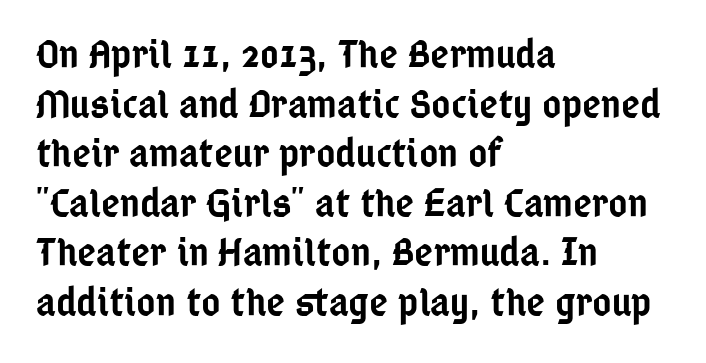
Q: Is the text bold? A: Semi-bold.
Q: Is the text italic (slanted)? A: No, it is upright.
Q: Is the typeface a serif or a sans-serif typeface? A: Sans-serif.
Q: Is the text underlined? A: No.
Q: How is the paragraph aligned? A: Left-aligned.
Q: Is the spacing between letters normal or unusually wide? A: Normal.
Q: Width (condensed, normal, or wide)? A: Condensed.
Q: Stroke contrast? A: Low.
Q: x-height? A: Medium.
Q: Monospaced? A: No.
